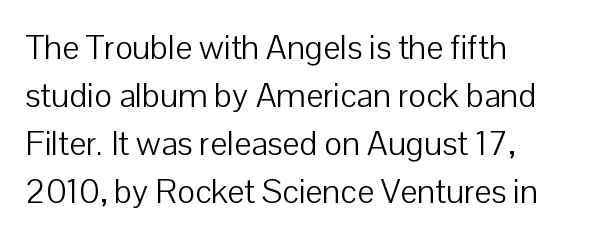
The image shows 34 px light sans-serif type, upright; set left-aligned, normal line spacing (1.41x), normal letter spacing, not underlined; low stroke contrast and a medium x-height.
